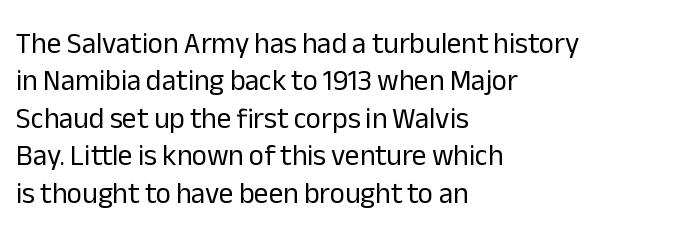
{"serif": "no", "italic": "no", "bold": "no", "weight": "regular", "width": "normal", "stroke_contrast": "low", "x_height": "medium", "monospaced": "no", "underline": "no", "align": "left", "line_spacing": "normal", "line_spacing_ratio": 1.29, "letter_spacing": "normal", "letter_spacing_em": 0.0, "glyph_px": 29}
